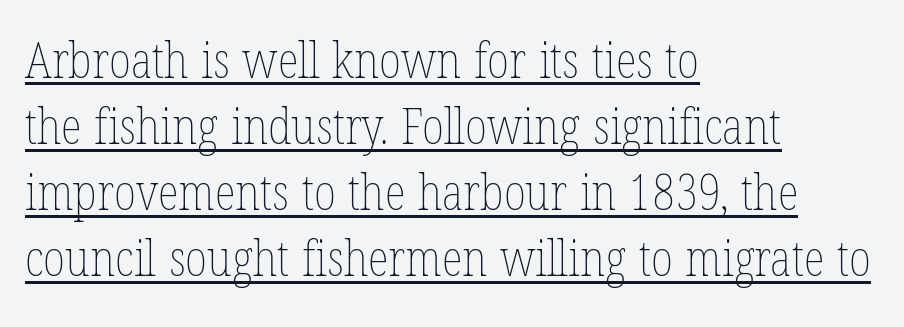
Q: Is the text bold? A: No.
Q: Is the text italic (slanted)? A: No, it is upright.
Q: Is the text underlined? A: Yes.
Q: How is the paragraph aligned? A: Left-aligned.
Q: Is the spacing between letters normal or unusually wide? A: Normal.
Q: Is the spacing between lines tight, normal or loose? A: Normal.
Q: Width (condensed, normal, or wide)? A: Condensed.
Q: Stroke contrast? A: Low.
Q: x-height? A: Medium.
Q: Monospaced? A: No.
